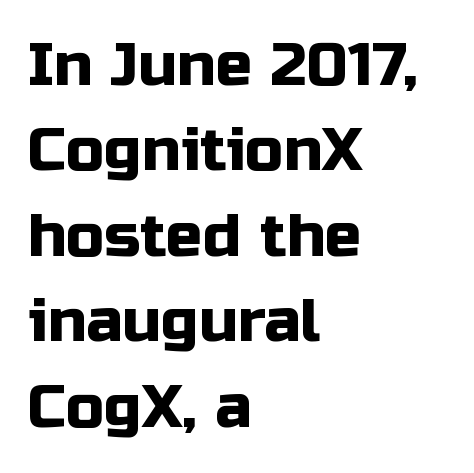
Q: Is the text italic (slanted)? A: No, it is upright.
Q: Is the typeface a serif or a sans-serif typeface? A: Sans-serif.
Q: Is the text underlined? A: No.
Q: How is the paragraph aligned? A: Left-aligned.
Q: Is the spacing between letters normal or unusually wide? A: Normal.
Q: Is the spacing between lines tight, normal or loose? A: Normal.
Q: Width (condensed, normal, or wide)? A: Normal.
Q: Stroke contrast? A: Low.
Q: x-height? A: Medium.
Q: Monospaced? A: No.
